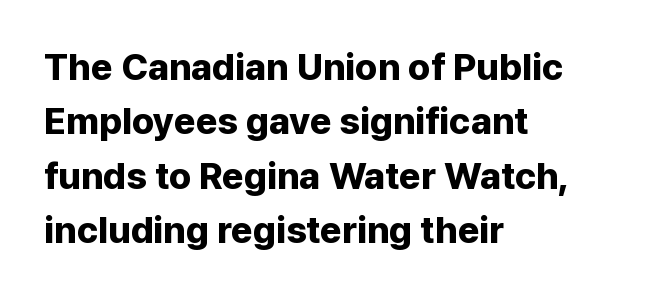
Q: Is the text bold? A: Yes.
Q: Is the text italic (slanted)? A: No, it is upright.
Q: Is the typeface a serif or a sans-serif typeface? A: Sans-serif.
Q: Is the text underlined? A: No.
Q: How is the paragraph aligned? A: Left-aligned.
Q: Is the spacing between letters normal or unusually wide? A: Normal.
Q: Is the spacing between lines tight, normal or loose? A: Normal.
Q: Width (condensed, normal, or wide)? A: Normal.
Q: Stroke contrast? A: Low.
Q: x-height? A: Medium.
Q: Monospaced? A: No.
